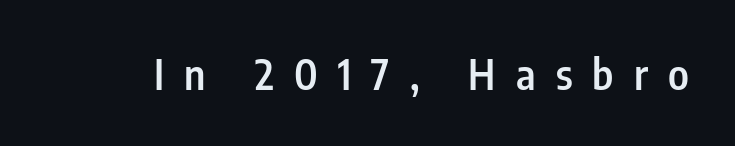
The image shows 42 px semibold, condensed sans-serif type, upright; set unusually wide letter spacing (+0.48 em), not underlined; low stroke contrast and a medium x-height.
